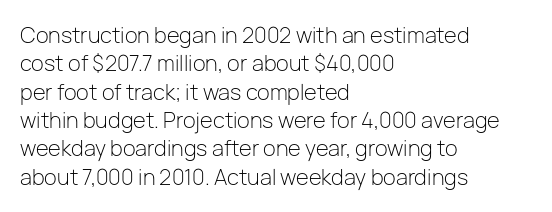
{"italic": "no", "bold": "no", "underline": "no", "align": "left", "line_spacing": "normal", "line_spacing_ratio": 1.35, "letter_spacing": "normal", "letter_spacing_em": 0.0, "glyph_px": 21}
